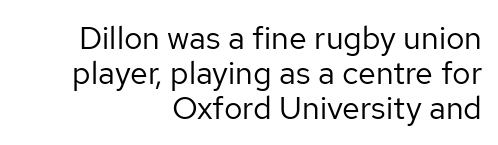
Q: Is the text bold? A: No.
Q: Is the text italic (slanted)? A: No, it is upright.
Q: Is the typeface a serif or a sans-serif typeface? A: Sans-serif.
Q: Is the text underlined? A: No.
Q: How is the paragraph aligned? A: Right-aligned.
Q: Is the spacing between letters normal or unusually wide? A: Normal.
Q: Is the spacing between lines tight, normal or loose? A: Tight.
Q: Width (condensed, normal, or wide)? A: Normal.
Q: Stroke contrast? A: Low.
Q: x-height? A: Medium.
Q: Monospaced? A: No.
